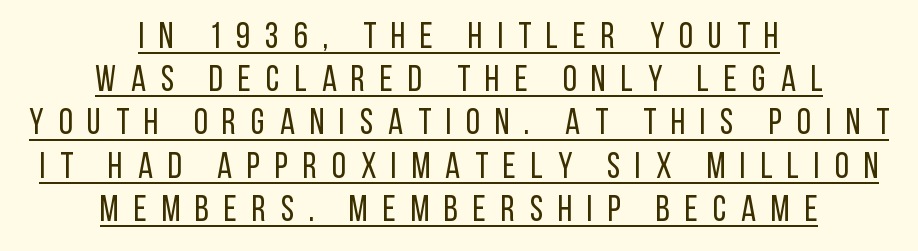
Q: Is the text bold? A: No.
Q: Is the text italic (slanted)? A: No, it is upright.
Q: Is the typeface a serif or a sans-serif typeface? A: Sans-serif.
Q: Is the text underlined? A: Yes.
Q: How is the paragraph aligned? A: Centered.
Q: Is the spacing between letters normal or unusually wide? A: Unusually wide.
Q: Width (condensed, normal, or wide)? A: Condensed.
Q: Stroke contrast? A: Low.
Q: x-height? A: Large.
Q: Monospaced? A: No.
